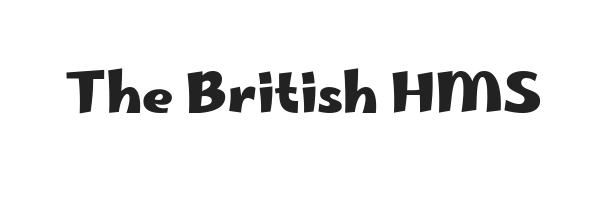
Q: Is the text bold? A: Yes.
Q: Is the text italic (slanted)? A: No, it is upright.
Q: Is the typeface a serif or a sans-serif typeface? A: Sans-serif.
Q: Is the text underlined? A: No.
Q: Is the spacing between letters normal or unusually wide? A: Normal.
Q: Width (condensed, normal, or wide)? A: Wide.
Q: Stroke contrast? A: Low.
Q: x-height? A: Small.
Q: Monospaced? A: No.
